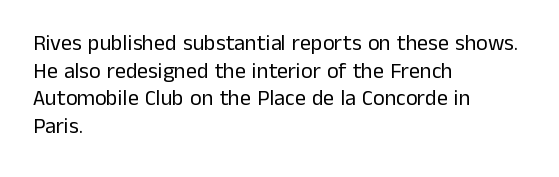
The typeface has the unassuming heft of standard copy or less. Vertical strokes here are truly vertical. A clean baseline with only descenders dipping below it. Default kerning and tracking; the words read as compact shapes.
